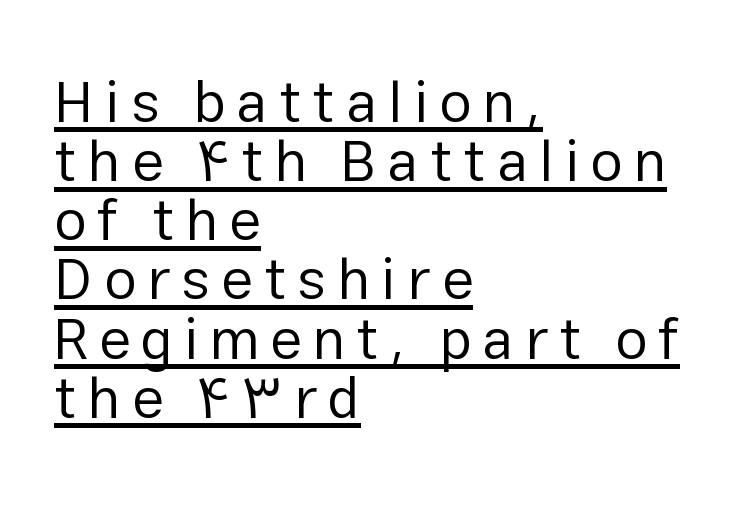
Q: Is the text bold? A: No.
Q: Is the text italic (slanted)? A: No, it is upright.
Q: Is the typeface a serif or a sans-serif typeface? A: Sans-serif.
Q: Is the text underlined? A: Yes.
Q: How is the paragraph aligned? A: Left-aligned.
Q: Is the spacing between lines tight, normal or loose? A: Tight.
Q: Width (condensed, normal, or wide)? A: Normal.
Q: Stroke contrast? A: Low.
Q: x-height? A: Medium.
Q: Monospaced? A: No.
